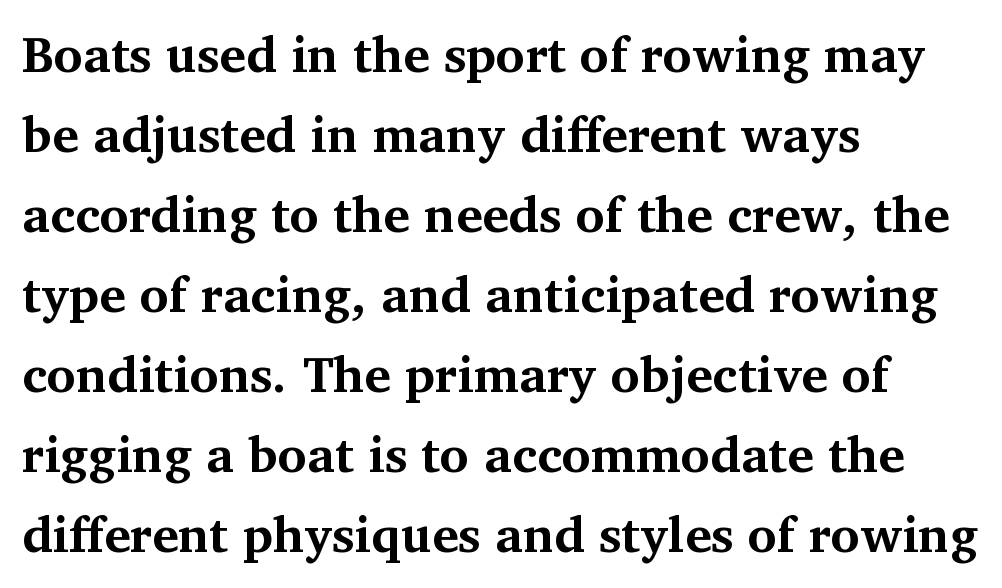
The image shows 50 px bold serif type, upright; set left-aligned, normal line spacing (1.6x), normal letter spacing, not underlined; medium stroke contrast and a medium x-height.
